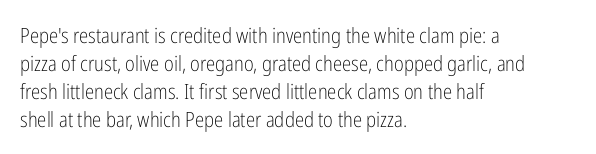
{"italic": "no", "bold": "no", "underline": "no", "align": "left", "line_spacing": "normal", "line_spacing_ratio": 1.33, "letter_spacing": "normal", "letter_spacing_em": 0.0, "glyph_px": 21}
